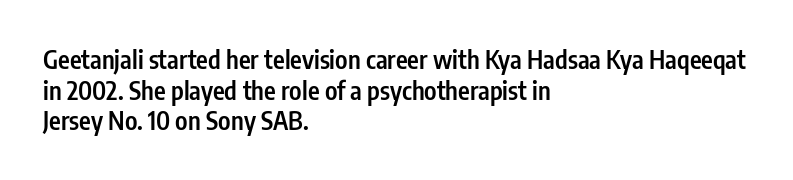
The text block is weighted toward the left margin, trailing off unevenly rightward. What weight is shown? A semibold, between regular and bold. Look at the tracking — it's just the regular setting, nothing added. Quick note: not italic, upright. A bare baseline throughout the passage.
